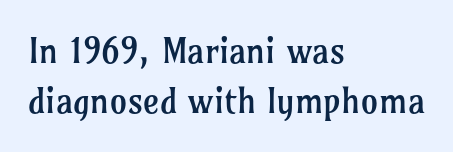
The image shows 35 px regular-weight serif type, upright; set left-aligned, normal line spacing (1.43x), normal letter spacing, not underlined; low stroke contrast and a medium x-height.
